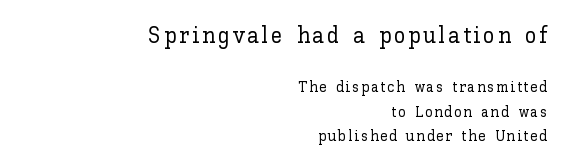
These lines sit exactly where default settings would place them. Line endings align vertically; line beginnings do not. Compare the two chunks: the upper has the greater cap height. The space directly below the letters is spotless.
